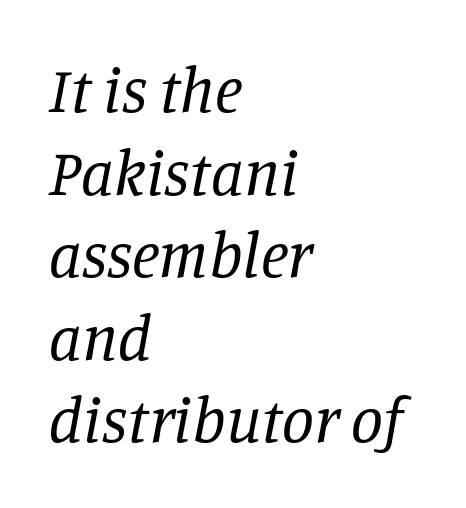
The image shows 64 px regular-weight serif type, italic (leaning right); set left-aligned, normal line spacing (1.29x), normal letter spacing, not underlined; low stroke contrast and a large x-height.
